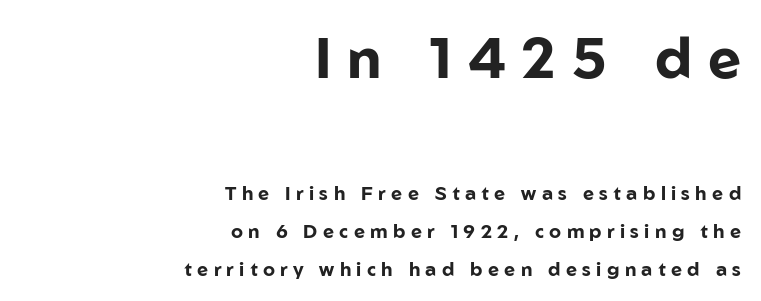
The image shows 57 px bold sans-serif type, upright; set right-aligned, loose line spacing (2.0x), unusually wide letter spacing (+0.28 em), not underlined; the first (top) block is 3.0x larger; low stroke contrast and a medium x-height.
